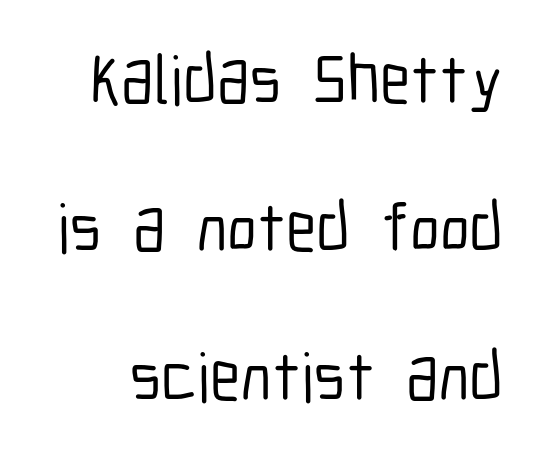
The image shows 69 px condensed sans-serif type, upright; set loose line spacing (2.15x), normal letter spacing, not underlined; low stroke contrast and a medium x-height.
